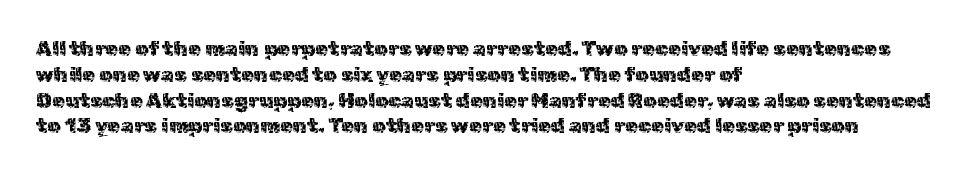
Visually the block forms a straight wall on the left and a jagged coastline on the right. This sample uses plain, unmodified letter spacing. The face looks like a standard text weight, possibly lighter. Check under the words: just untouched page. Does the lettering tilt? It doesn't — this is upright.
